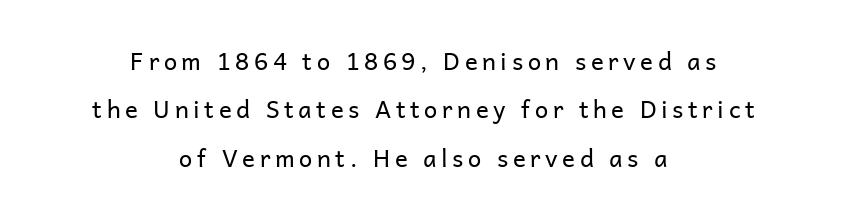
Q: Is the text bold? A: No.
Q: Is the text italic (slanted)? A: No, it is upright.
Q: Is the text underlined? A: No.
Q: How is the paragraph aligned? A: Centered.
Q: Is the spacing between lines tight, normal or loose? A: Loose.
